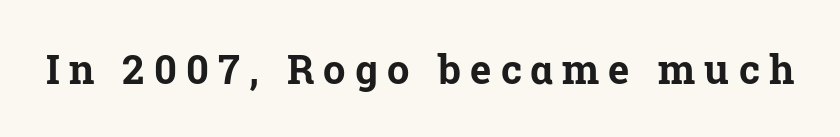
Q: Is the text bold? A: Yes.
Q: Is the text italic (slanted)? A: No, it is upright.
Q: Is the typeface a serif or a sans-serif typeface? A: Serif.
Q: Is the text underlined? A: No.
Q: Is the spacing between letters normal or unusually wide? A: Unusually wide.
Q: Width (condensed, normal, or wide)? A: Normal.
Q: Stroke contrast? A: Low.
Q: x-height? A: Medium.
Q: Monospaced? A: No.
